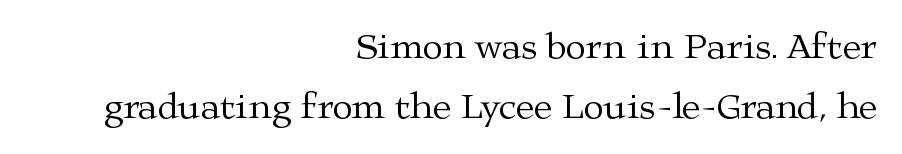
In terms of posture, this sample is upright. The cut favours lightness, reaching ordinary text weight at its darkest. How would I describe the line gaps? Plain and ordinary. Examine the stroke ends and you'll spot serifs. Only glyphs here, with clear space below each row. Proportional: the letters do not fall into vertical columns.
